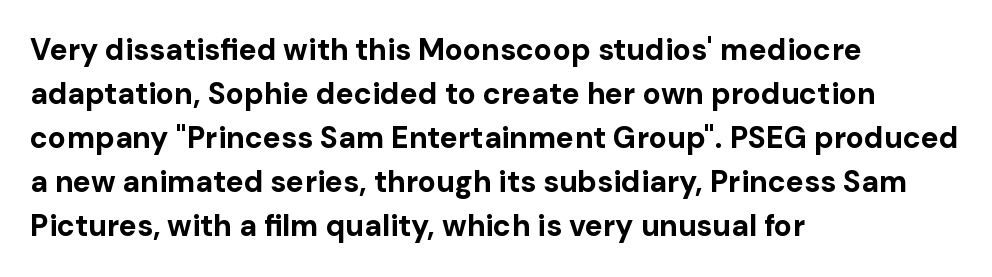
The image shows 30 px bold sans-serif type, upright; set left-aligned, normal line spacing (1.47x), normal letter spacing, not underlined; low stroke contrast and a medium x-height.
